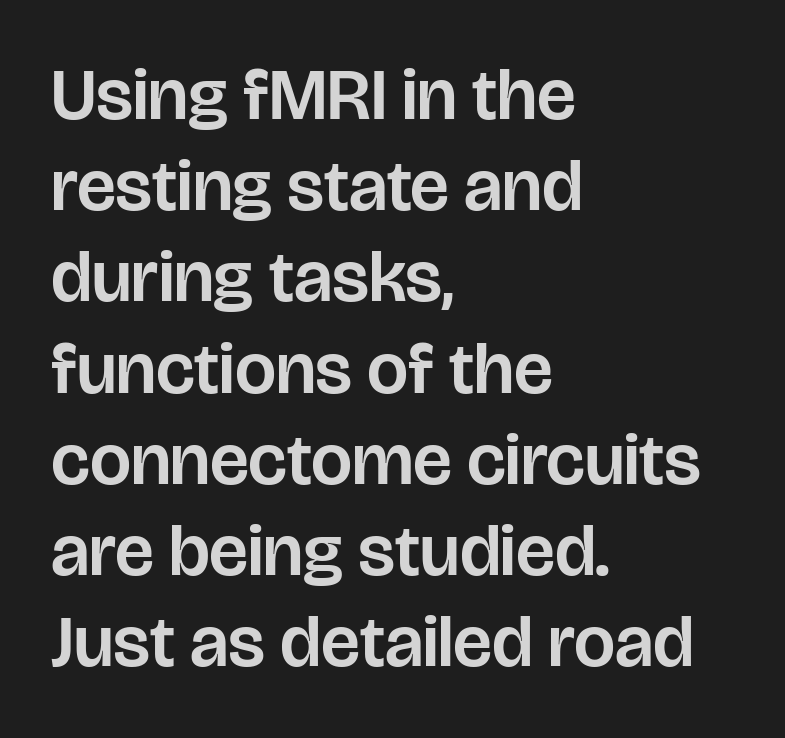
The image shows 73 px sans-serif type, upright; set left-aligned, normal line spacing (1.25x), normal letter spacing, not underlined; low stroke contrast and a large x-height.
